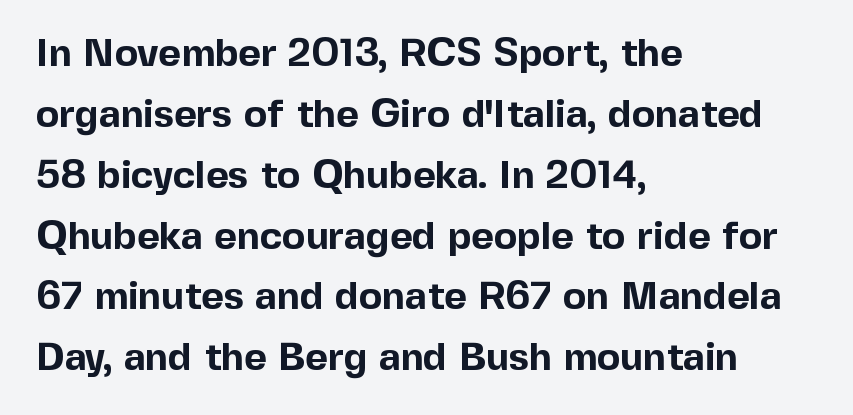
The image shows 39 px bold sans-serif type, upright; set left-aligned, normal line spacing (1.56x), normal letter spacing, not underlined; a medium x-height.
